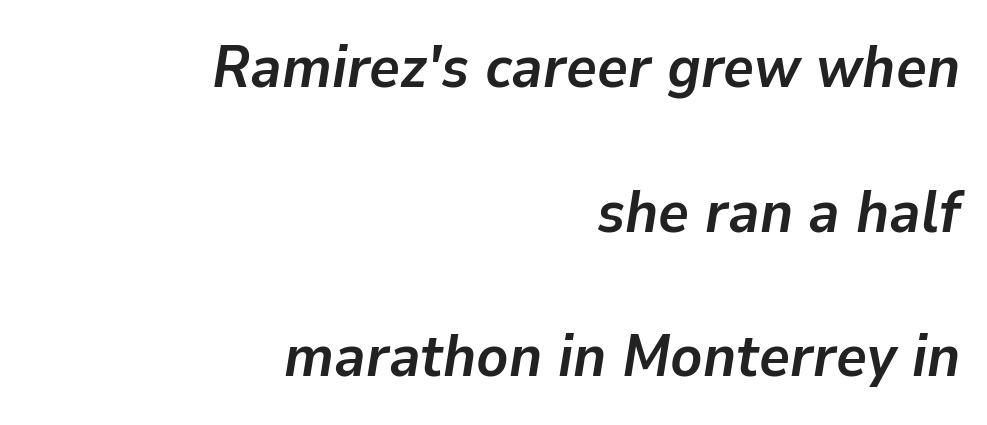
Q: Is the text bold? A: Yes.
Q: Is the text italic (slanted)? A: Yes, it leans right by about 9 degrees.
Q: Is the text underlined? A: No.
Q: How is the paragraph aligned? A: Right-aligned.
Q: Is the spacing between letters normal or unusually wide? A: Normal.
Q: Is the spacing between lines tight, normal or loose? A: Loose.
Q: Width (condensed, normal, or wide)? A: Normal.
Q: Stroke contrast? A: Low.
Q: x-height? A: Medium.
Q: Monospaced? A: No.
